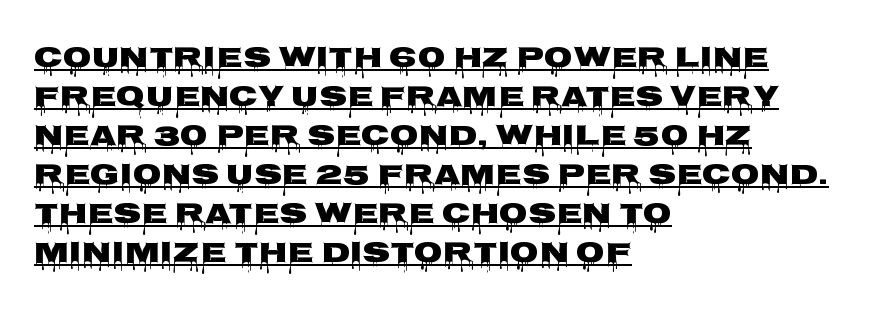
Weight: bold. The type sits square on the baseline with zero lean. How are the letters spaced? Ordinarily, with no added tracking. One glance says typical: line gaps are just what's usual.
